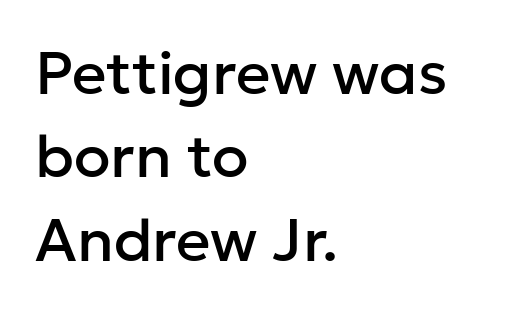
Q: Is the text italic (slanted)? A: No, it is upright.
Q: Is the typeface a serif or a sans-serif typeface? A: Sans-serif.
Q: Is the text underlined? A: No.
Q: How is the paragraph aligned? A: Left-aligned.
Q: Is the spacing between letters normal or unusually wide? A: Normal.
Q: Is the spacing between lines tight, normal or loose? A: Normal.
Q: Width (condensed, normal, or wide)? A: Normal.
Q: Stroke contrast? A: Low.
Q: x-height? A: Medium.
Q: Monospaced? A: No.
